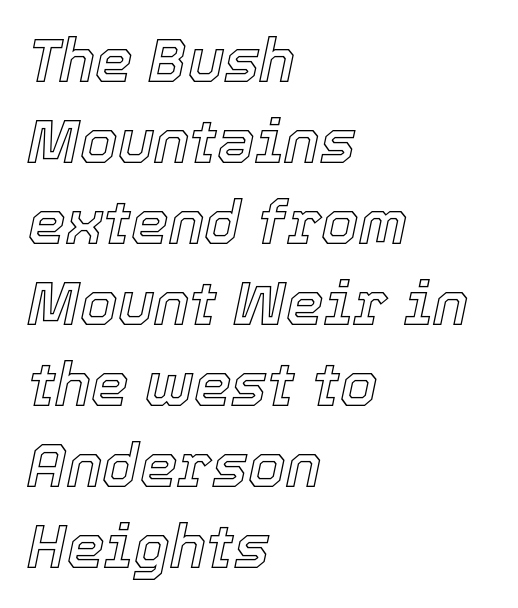
Q: Is the text italic (slanted)? A: Yes, it leans right by about 12 degrees.
Q: Is the text underlined? A: No.
Q: How is the paragraph aligned? A: Left-aligned.
Q: Is the spacing between letters normal or unusually wide? A: Normal.
Q: Is the spacing between lines tight, normal or loose? A: Normal.
Q: Width (condensed, normal, or wide)? A: Normal.
Q: x-height? A: Medium.
Q: Monospaced? A: No.
